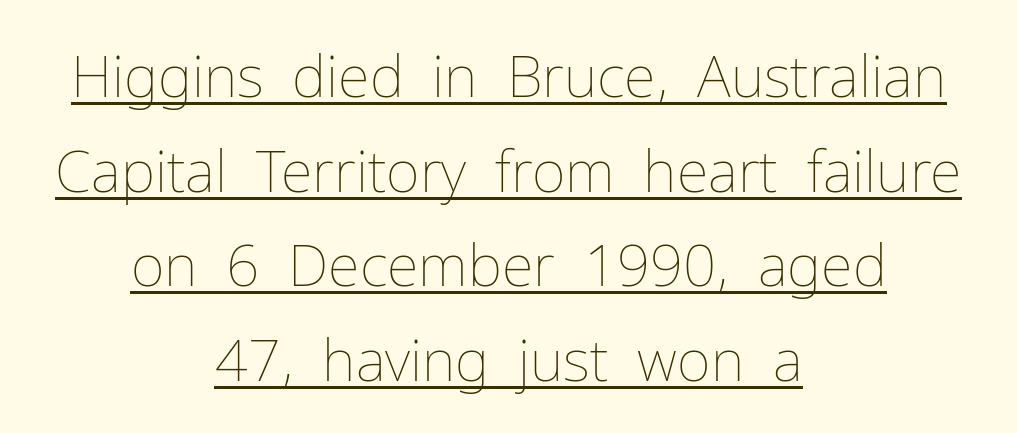
The image shows 58 px thin type, upright; set centered, normal line spacing (1.63x), normal letter spacing, underlined; low stroke contrast and a medium x-height.
